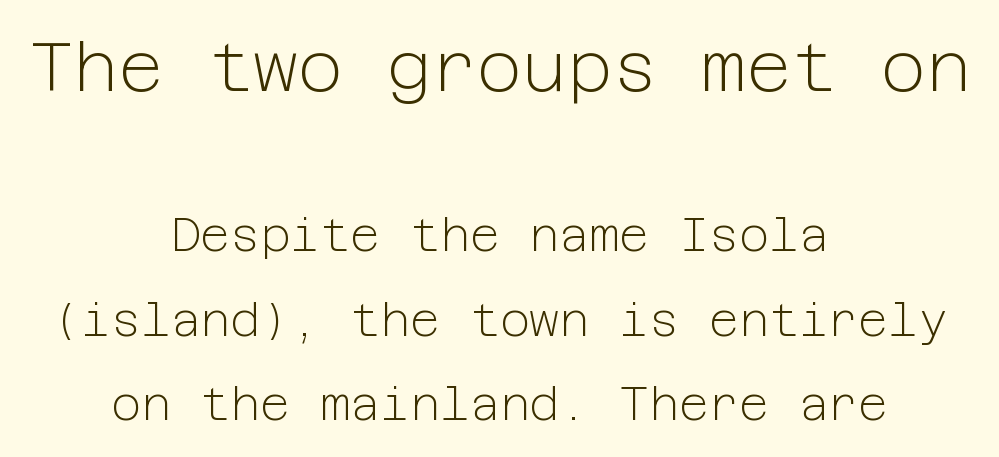
{"serif": "no", "italic": "no", "bold": "no", "weight": "light", "width": "normal", "stroke_contrast": "low", "x_height": "medium", "underline": "no", "align": "center", "line_spacing_ratio": 1.83, "letter_spacing": "normal", "letter_spacing_em": 0.0, "larger_block": "first", "size_ratio": 1.5, "glyph_px": 69}
